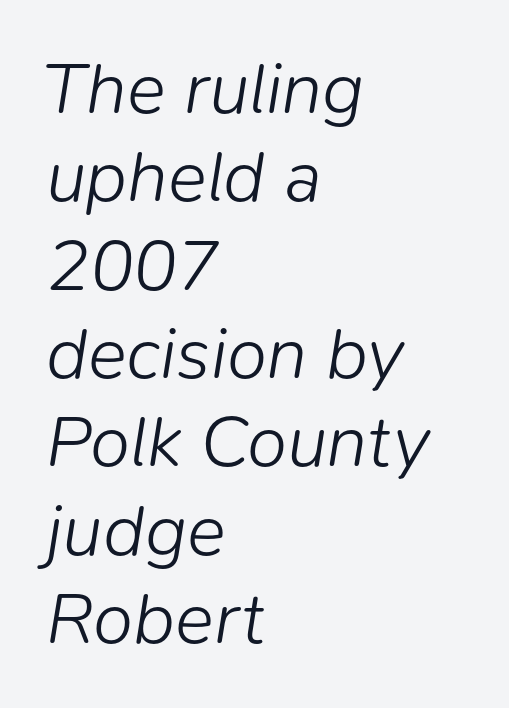
The image shows 73 px light type, italic (leaning right); set left-aligned, line spacing 1.21x, normal letter spacing, not underlined; low stroke contrast and a medium x-height.
